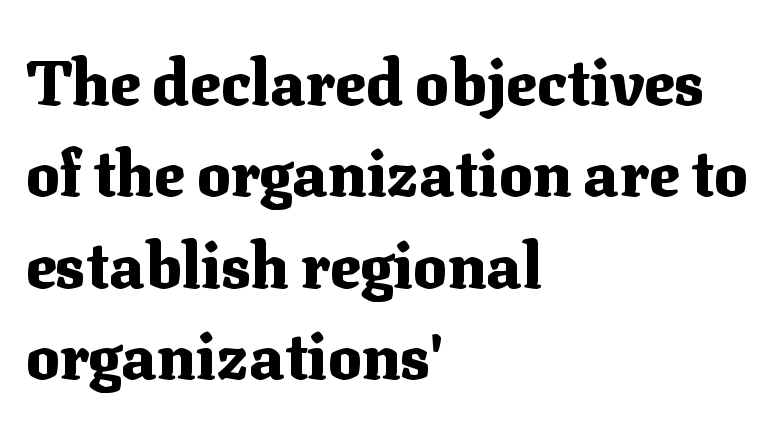
Unlike a clean sans, this face finishes its strokes with serifs. Bare-footed words on every line. The horizontal fit of the characters is conventional and even. The typesetter chose a ragged-right arrangement here. The letters advance in unequal steps, a hallmark of proportional type.
